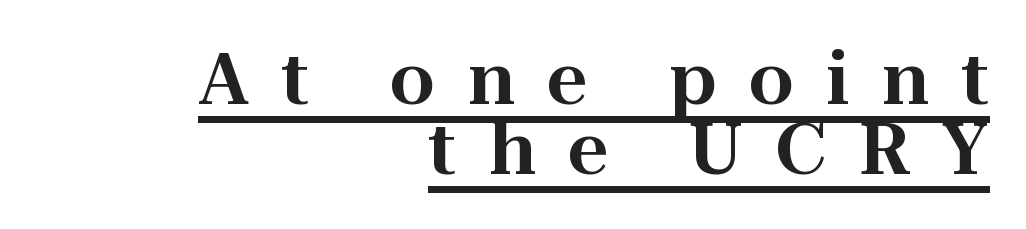
The image shows 72 px serif type, upright; set right-aligned, tight line spacing (0.97x), unusually wide letter spacing (+0.45 em), underlined; high stroke contrast and a medium x-height.
